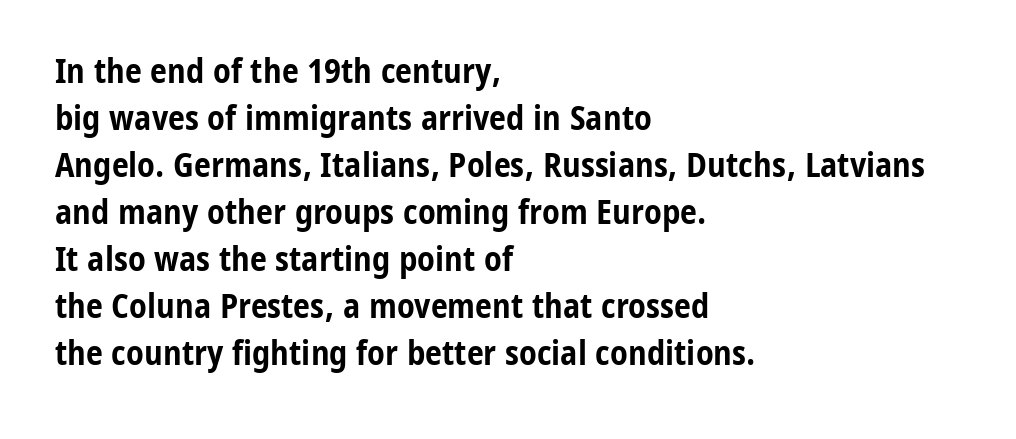
{"serif": "no", "italic": "no", "bold": "yes", "weight": "bold", "width": "condensed", "stroke_contrast": "low", "x_height": "medium", "monospaced": "no", "underline": "no", "align": "left", "line_spacing": "normal", "line_spacing_ratio": 1.38, "letter_spacing": "normal", "letter_spacing_em": 0.0, "glyph_px": 34}
